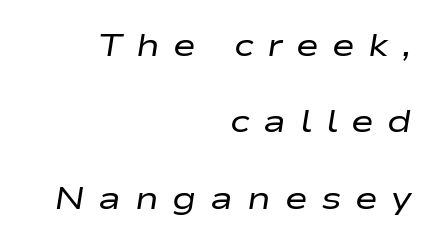
The image shows 31 px regular-weight, wide type, italic (leaning right); set right-aligned, loose line spacing (2.46x), unusually wide letter spacing (+0.44 em), not underlined; low stroke contrast and a medium x-height.
